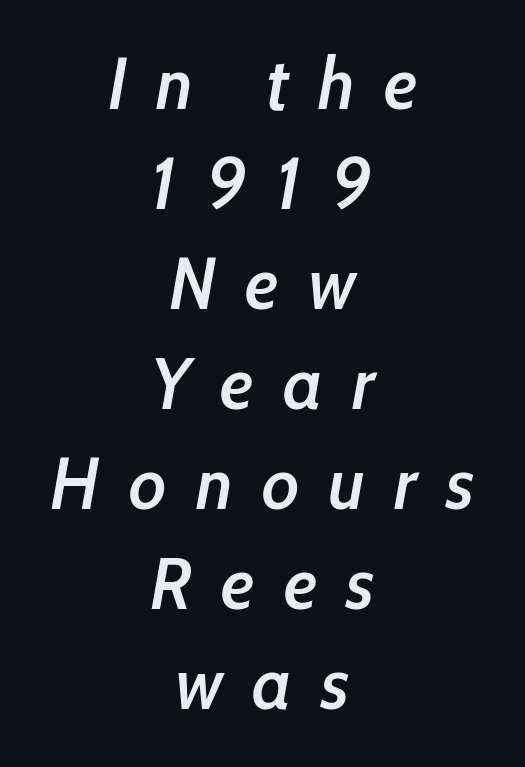
{"italic": "yes", "lean": "right", "slant_degrees": 10, "bold": "semi", "weight": "semibold", "width": "condensed", "stroke_contrast": "low", "x_height": "medium", "monospaced": "no", "underline": "no", "align": "center", "line_spacing": "normal", "line_spacing_ratio": 1.37, "letter_spacing": "wide", "letter_spacing_em": 0.4, "glyph_px": 73}
